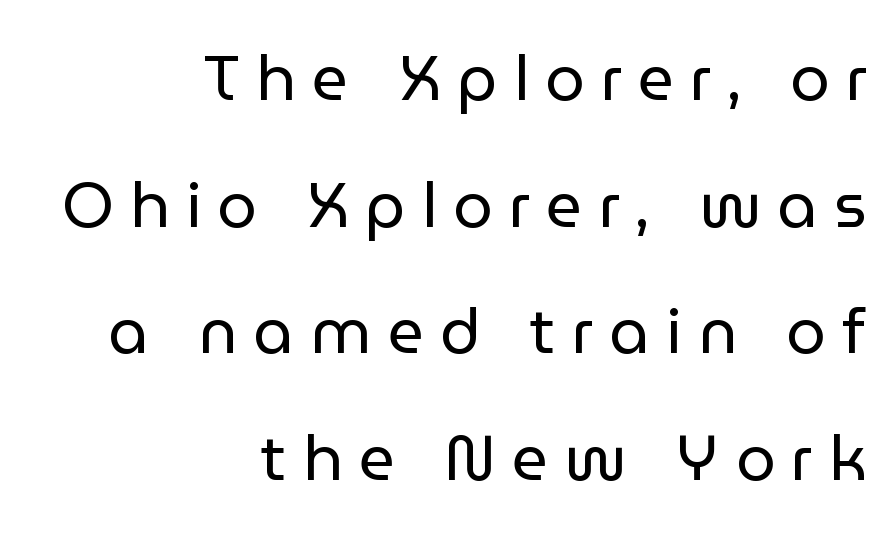
Q: Is the text bold? A: No.
Q: Is the text italic (slanted)? A: No, it is upright.
Q: Is the typeface a serif or a sans-serif typeface? A: Sans-serif.
Q: Is the text underlined? A: No.
Q: How is the paragraph aligned? A: Right-aligned.
Q: Is the spacing between letters normal or unusually wide? A: Unusually wide.
Q: Is the spacing between lines tight, normal or loose? A: Loose.
Q: Width (condensed, normal, or wide)? A: Normal.
Q: Stroke contrast? A: Low.
Q: x-height? A: Medium.
Q: Monospaced? A: No.
